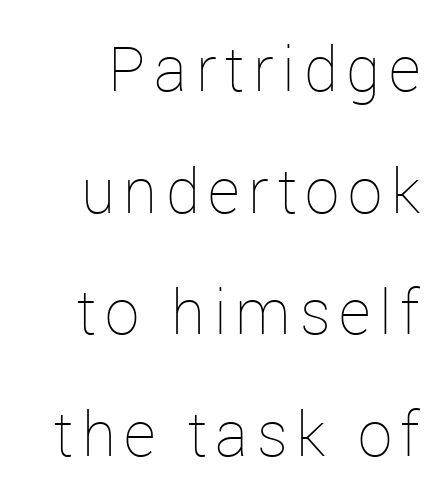
Proportional: the letters do not fall into vertical columns. A typesetter would mark this as roman, not italic. Weight: regular or lighter. Rule under the text: the space is simply empty.
